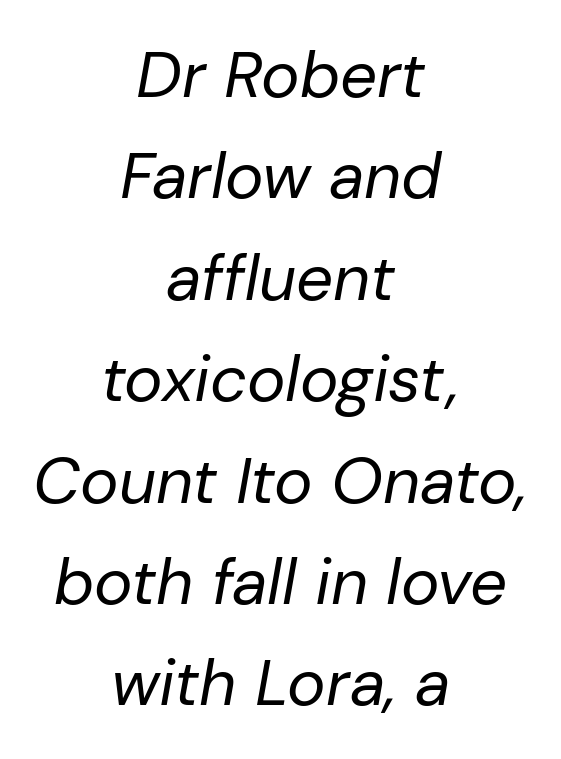
The image shows 65 px regular-weight type, italic (leaning right); set centered, normal line spacing (1.56x), normal letter spacing, not underlined; low stroke contrast and a medium x-height.
